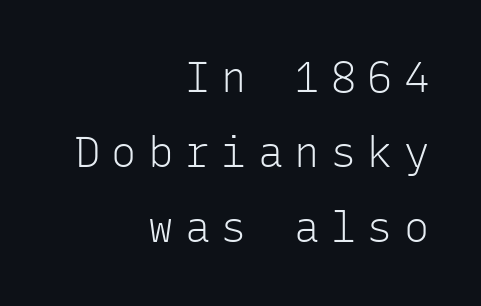
The image shows 42 px light sans-serif type, upright, monospaced; set right-aligned, line spacing 1.79x, unusually wide letter spacing (+0.27 em), not underlined; low stroke contrast and a medium x-height.
